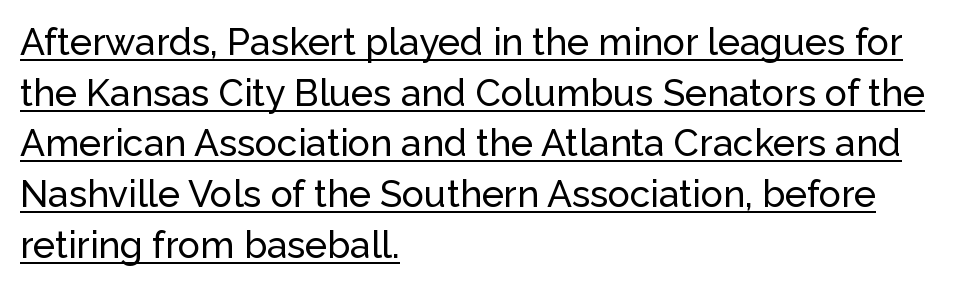
The image shows 37 px sans-serif type, upright; set left-aligned, normal line spacing (1.37x), normal letter spacing, underlined; low stroke contrast and a medium x-height.
